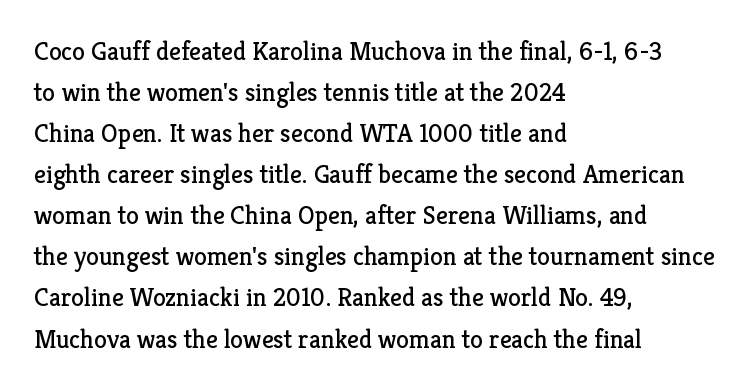
The image shows 26 px text type, upright; set left-aligned, normal line spacing (1.58x), normal letter spacing, not underlined.
